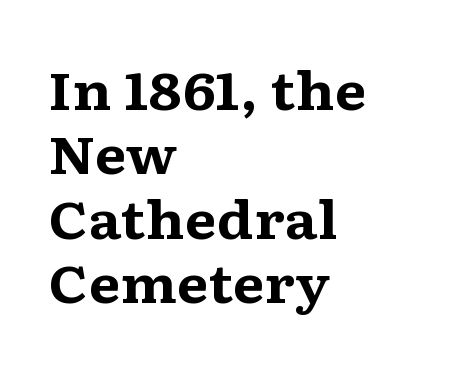
How heavy is the stroke? Heavy — this is a bold. Just letters on the line, the space beneath them empty. You could not count columns in this text — the font is proportionally spaced. Is the letter spacing exaggerated? No — it looks like the ordinary default. The typography opts for an upright posture over an oblique one. A classic flush-left, rag-right setting is used for this passage.
